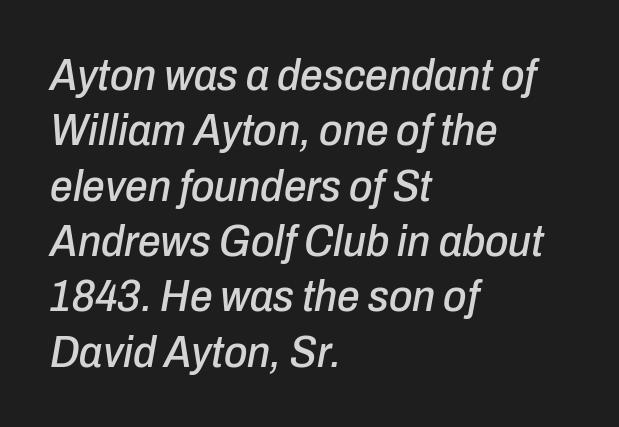
The image shows 45 px condensed type, italic (leaning right); set left-aligned, line spacing 1.23x, normal letter spacing, not underlined; low stroke contrast and a medium x-height.
